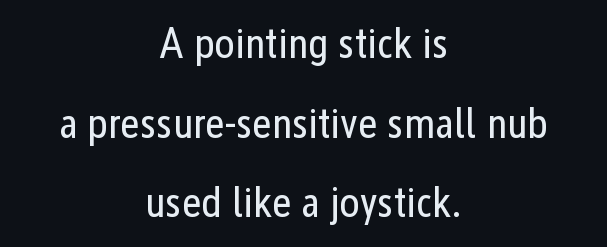
{"serif": "no", "italic": "no", "bold": "no", "weight": "regular", "width": "condensed", "stroke_contrast": "low", "x_height": "medium", "monospaced": "no", "underline": "no", "align": "center", "line_spacing_ratio": 1.85, "letter_spacing": "normal", "letter_spacing_em": 0.0, "glyph_px": 43}
